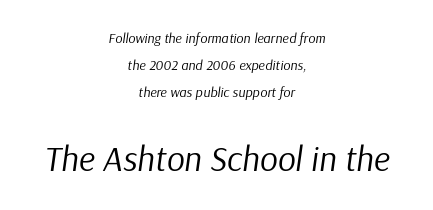
The image shows 35 px regular-weight type, italic (leaning right); set centered, loose line spacing (1.92x), normal letter spacing, not underlined; the second (bottom) block is 2.5x larger; low stroke contrast and a medium x-height.
